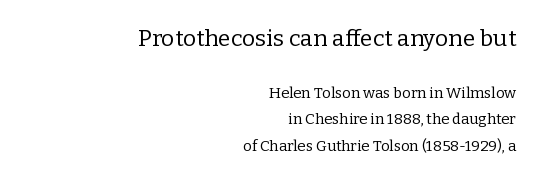
The image shows 23 px text type, upright; set right-aligned, line spacing 1.76x, normal letter spacing, not underlined; the first (top) block is 1.53x larger.
